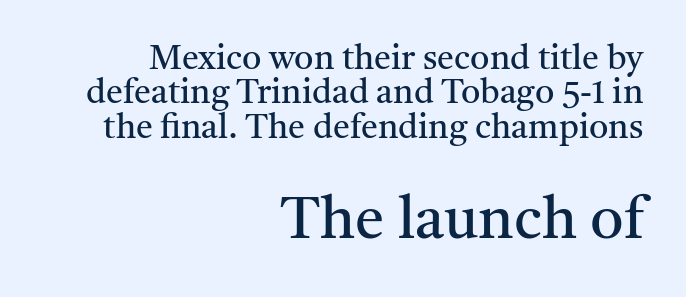
Larger block? The one below; the one above is distinctly smaller. The block of text is dense from top to bottom, with scant space between rows. The letterforms sit shoulder to shoulder at normal distance. Little horizontal feet cap the strokes, marking this as serif type.
